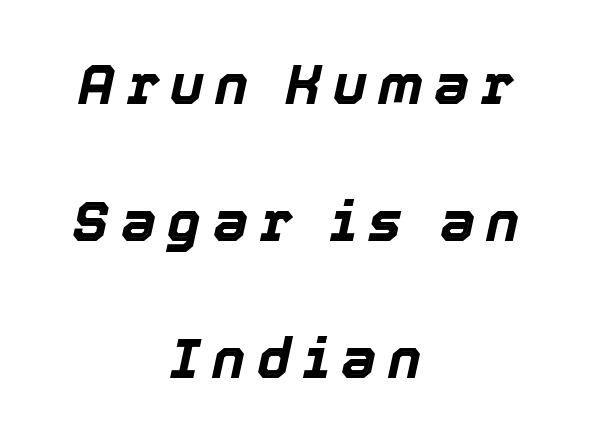
The rendering uses natural spacing where letterforms have individual widths. Display-style spreading of the glyphs; the letterfit is very open. Anything drawn beneath the words? Only blank space. The font's italic variant was chosen for this text. The face used here has the dense, thick strokes of a bold.
